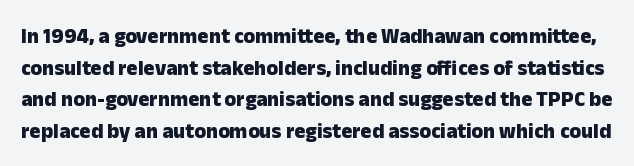
{"italic": "no", "bold": "yes", "underline": "no", "line_spacing": "normal", "line_spacing_ratio": 1.51, "letter_spacing": "normal", "letter_spacing_em": 0.0, "glyph_px": 21}
